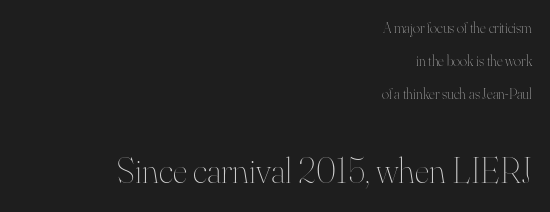
Q: Is the text bold? A: No.
Q: Is the text italic (slanted)? A: No, it is upright.
Q: Is the text underlined? A: No.
Q: How is the paragraph aligned? A: Right-aligned.
Q: Is the spacing between letters normal or unusually wide? A: Normal.
Q: Is the spacing between lines tight, normal or loose? A: Loose.
Q: Which block of text is set in a larger size, the first (top) or the second (bottom)? A: The second (bottom) one.
Q: Width (condensed, normal, or wide)? A: Normal.
Q: Stroke contrast? A: High.
Q: x-height? A: Small.
Q: Monospaced? A: No.
